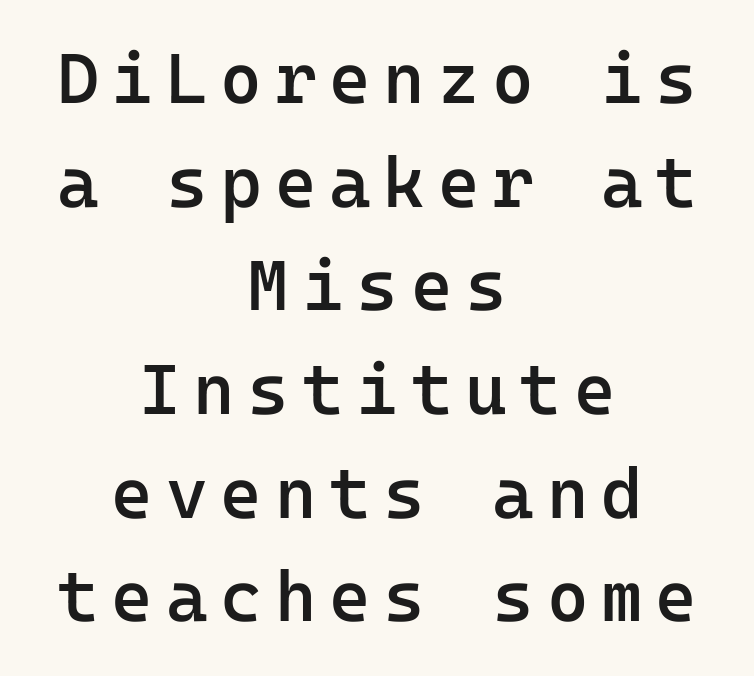
{"serif": "no", "italic": "no", "bold": "semi", "weight": "semibold", "width": "normal", "stroke_contrast": "low", "x_height": "medium", "monospaced": "yes", "underline": "no", "align": "center", "line_spacing": "normal", "line_spacing_ratio": 1.46, "glyph_px": 71}
